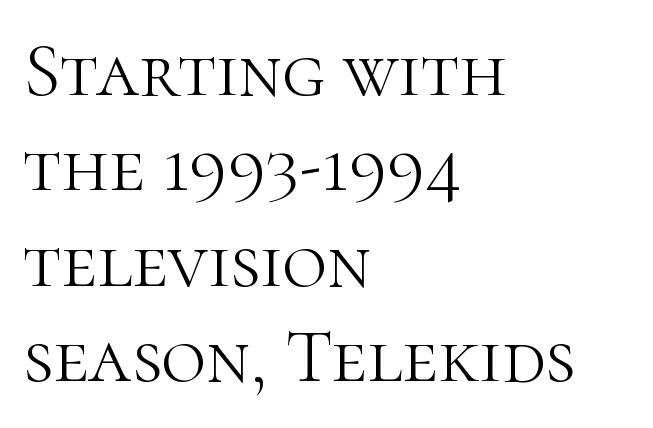
The image shows 77 px light serif type, upright; set left-aligned, line spacing 1.24x, normal letter spacing, not underlined; high stroke contrast and a medium x-height.
